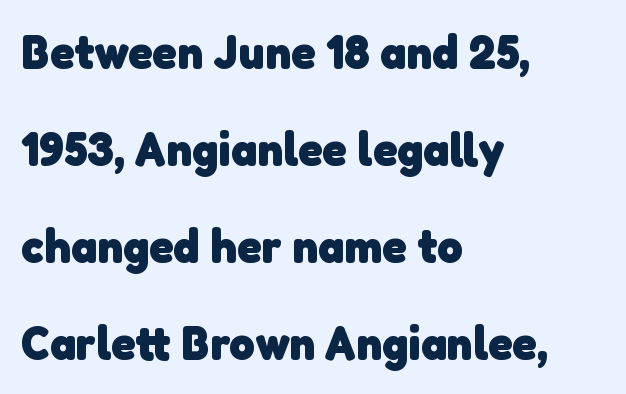
{"serif": "no", "bold": "yes", "weight": "heavy", "width": "normal", "stroke_contrast": "low", "x_height": "medium", "monospaced": "no", "underline": "no", "align": "left", "line_spacing": "loose", "line_spacing_ratio": 1.98, "letter_spacing": "normal", "letter_spacing_em": 0.0, "glyph_px": 49}
